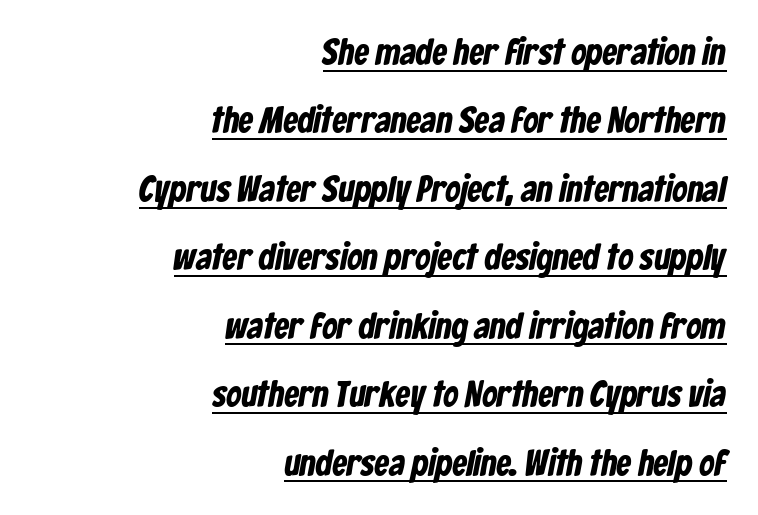
{"serif": "no", "width": "condensed", "stroke_contrast": "low", "x_height": "medium", "monospaced": "no", "underline": "yes", "align": "right", "line_spacing_ratio": 1.85, "letter_spacing": "normal", "letter_spacing_em": 0.0, "glyph_px": 37}
